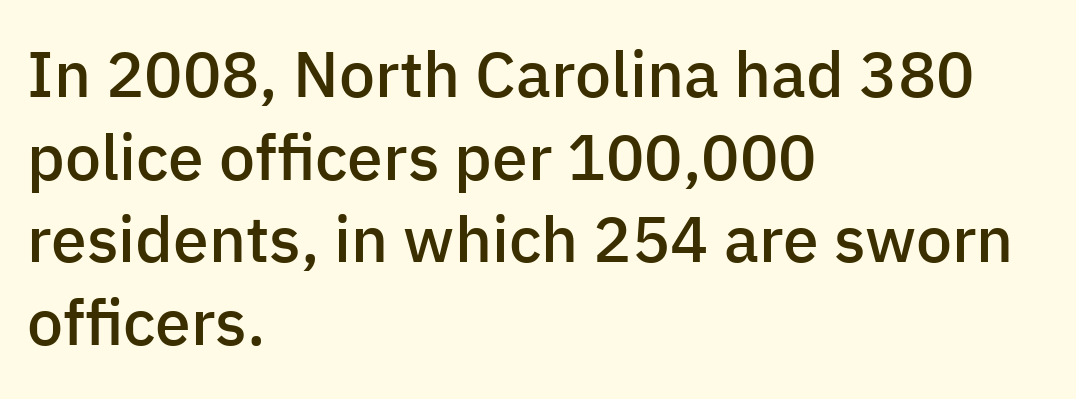
The characters display no serif detailing; their extremities are plain. Quick note: not italic, upright. The specimen omits any rule beneath the text block's lines. Look at the stroke-to-counter ratio: somewhat heavy, a semibold. The paragraph shown leans on its left margin. Character widths vary here, with narrow letters taking less room than wide ones.
